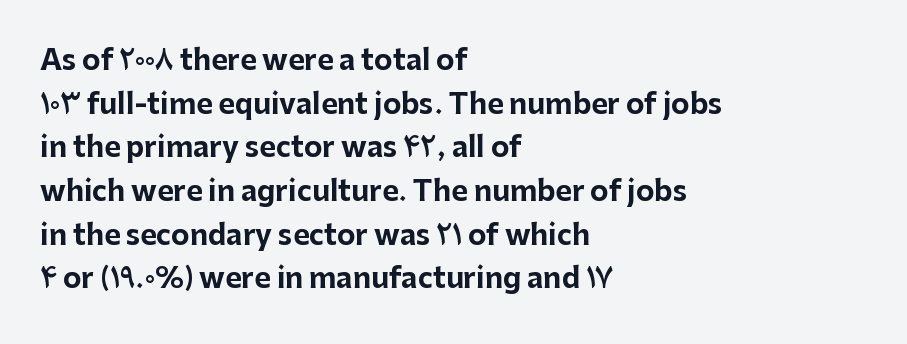
{"serif": "no", "italic": "no", "bold": "yes", "weight": "bold", "width": "normal", "stroke_contrast": "low", "x_height": "medium", "monospaced": "no", "underline": "no", "align": "left", "line_spacing": "normal", "line_spacing_ratio": 1.56, "letter_spacing": "normal", "letter_spacing_em": 0.0, "glyph_px": 28}
